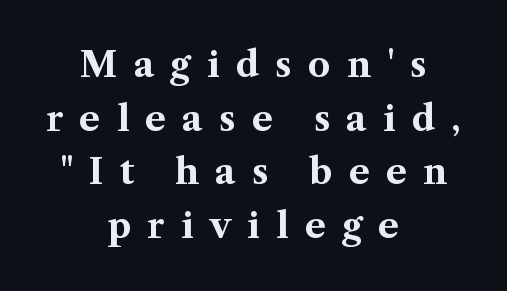
The image shows 35 px bold serif type, upright; set centered, normal line spacing (1.53x), unusually wide letter spacing (+0.46 em), not underlined; medium stroke contrast and a medium x-height.
